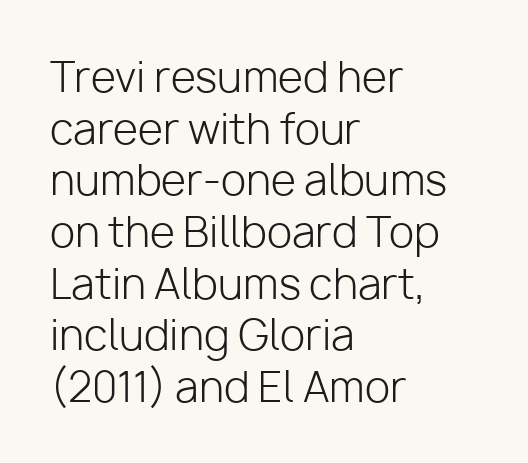
{"serif": "no", "italic": "no", "bold": "no", "weight": "light", "width": "normal", "stroke_contrast": "low", "x_height": "medium", "monospaced": "no", "underline": "no", "align": "left", "line_spacing": "normal", "line_spacing_ratio": 1.26, "letter_spacing": "normal", "letter_spacing_em": 0.0, "glyph_px": 41}
